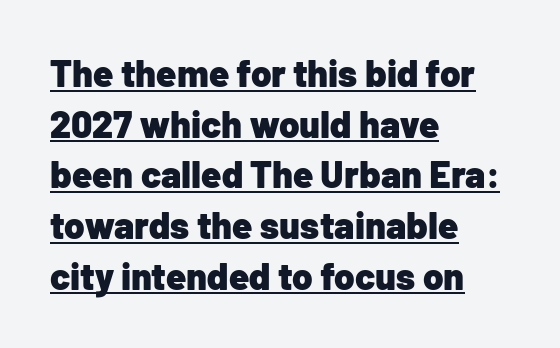
{"serif": "no", "italic": "no", "bold": "yes", "weight": "heavy", "width": "normal", "stroke_contrast": "low", "x_height": "medium", "monospaced": "no", "underline": "yes", "align": "left", "line_spacing": "normal", "line_spacing_ratio": 1.37, "letter_spacing": "normal", "letter_spacing_em": 0.0, "glyph_px": 37}
